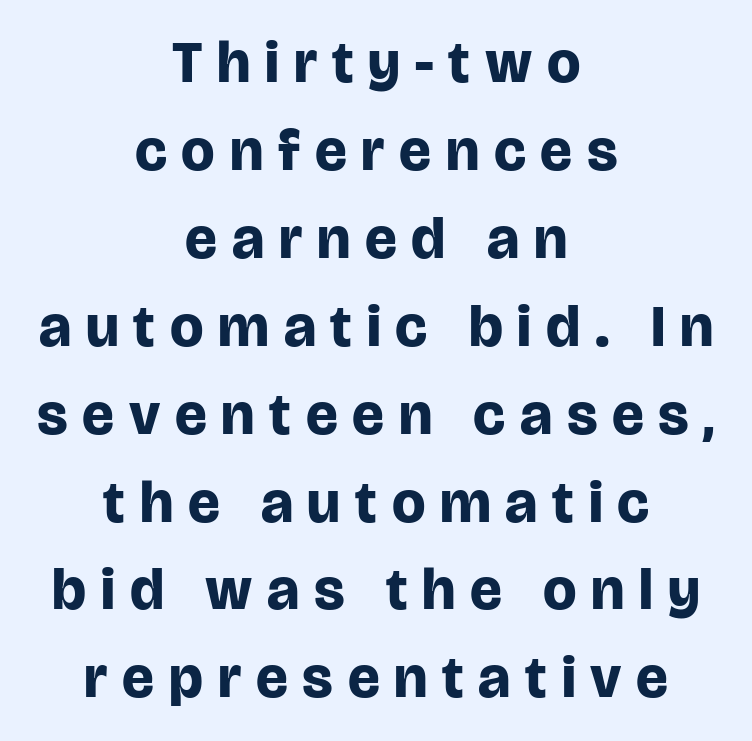
The image shows 59 px bold sans-serif type, upright; set centered, normal line spacing (1.49x), unusually wide letter spacing (+0.25 em), not underlined; low stroke contrast and a large x-height.
